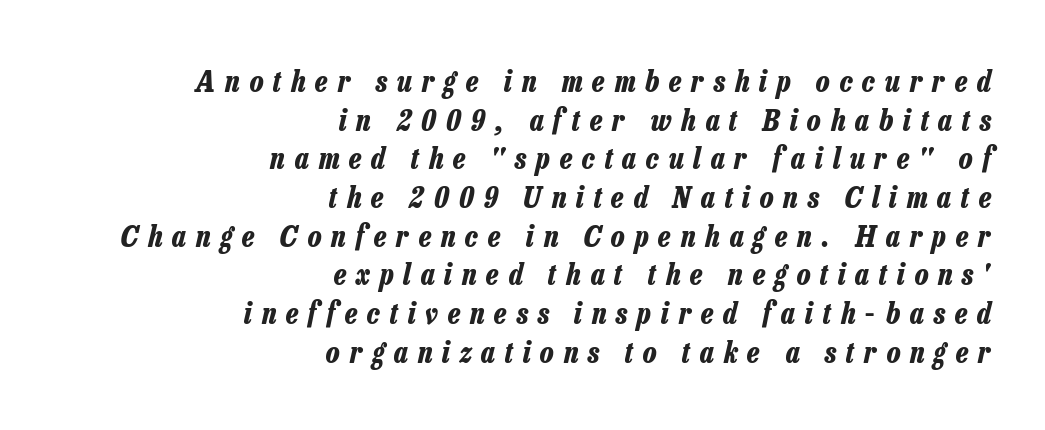
The image shows 30 px bold, condensed type, italic (leaning right); set right-aligned, normal line spacing (1.29x), unusually wide letter spacing (+0.33 em), not underlined; low stroke contrast and a medium x-height.
